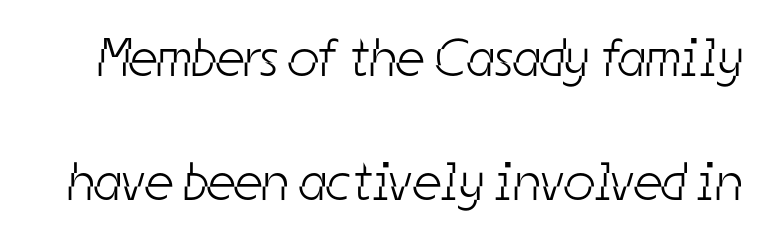
The image shows 54 px light, condensed sans-serif type; set loose line spacing (2.29x), normal letter spacing, not underlined; low stroke contrast and a medium x-height.
